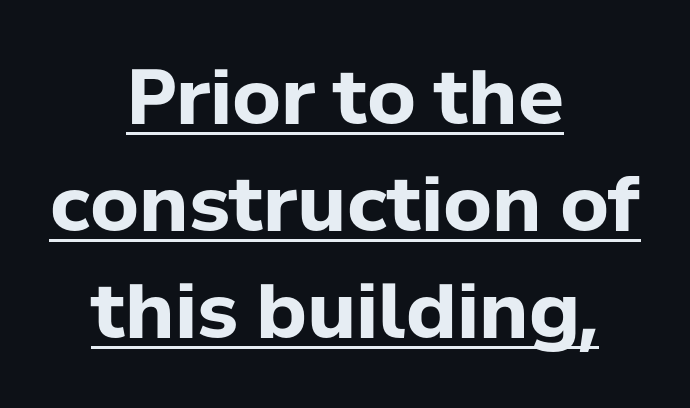
{"serif": "no", "italic": "no", "bold": "yes", "weight": "bold", "width": "normal", "stroke_contrast": "low", "x_height": "medium", "monospaced": "no", "underline": "yes", "align": "center", "line_spacing": "normal", "line_spacing_ratio": 1.41, "letter_spacing": "normal", "letter_spacing_em": 0.0, "glyph_px": 76}
